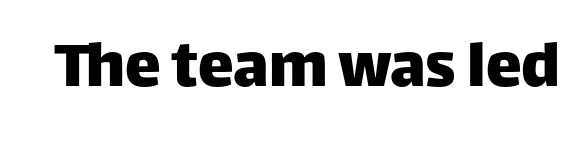
The image shows 72 px sans-serif type, upright; set normal letter spacing, not underlined; low stroke contrast and a large x-height.
